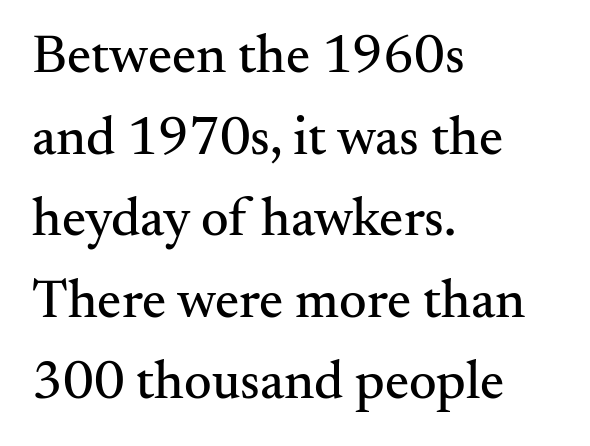
Q: Is the text italic (slanted)? A: No, it is upright.
Q: Is the typeface a serif or a sans-serif typeface? A: Serif.
Q: Is the text underlined? A: No.
Q: How is the paragraph aligned? A: Left-aligned.
Q: Is the spacing between letters normal or unusually wide? A: Normal.
Q: Is the spacing between lines tight, normal or loose? A: Normal.
Q: Width (condensed, normal, or wide)? A: Normal.
Q: Stroke contrast? A: Medium.
Q: x-height? A: Small.
Q: Monospaced? A: No.
